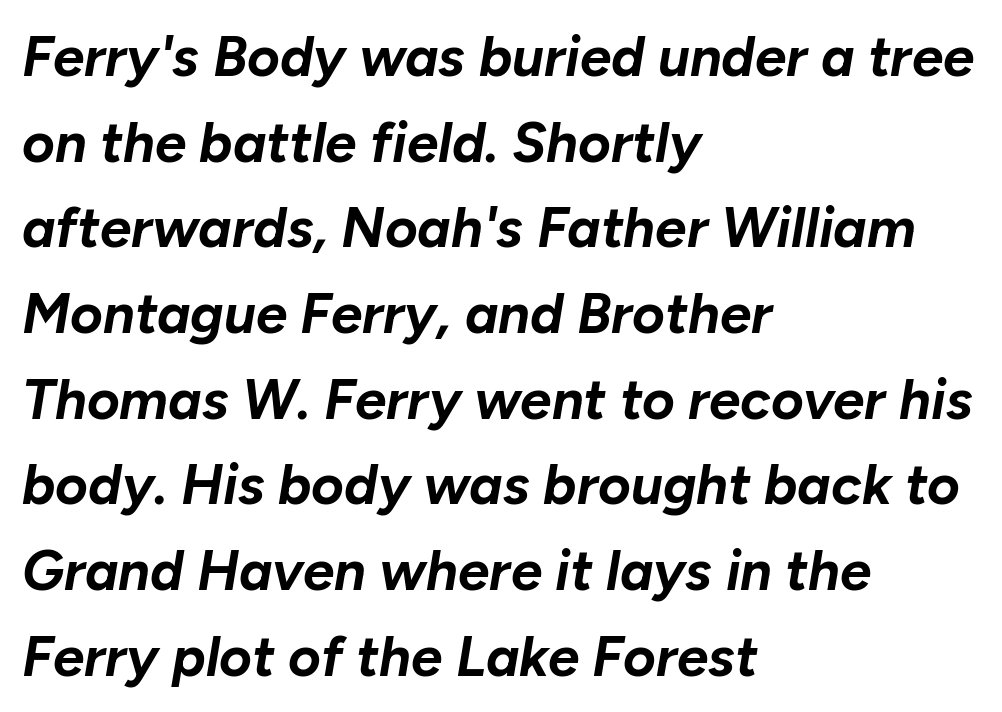
The image shows 56 px bold type, italic (leaning right); set left-aligned, normal line spacing (1.53x), normal letter spacing, not underlined; low stroke contrast and a medium x-height.
